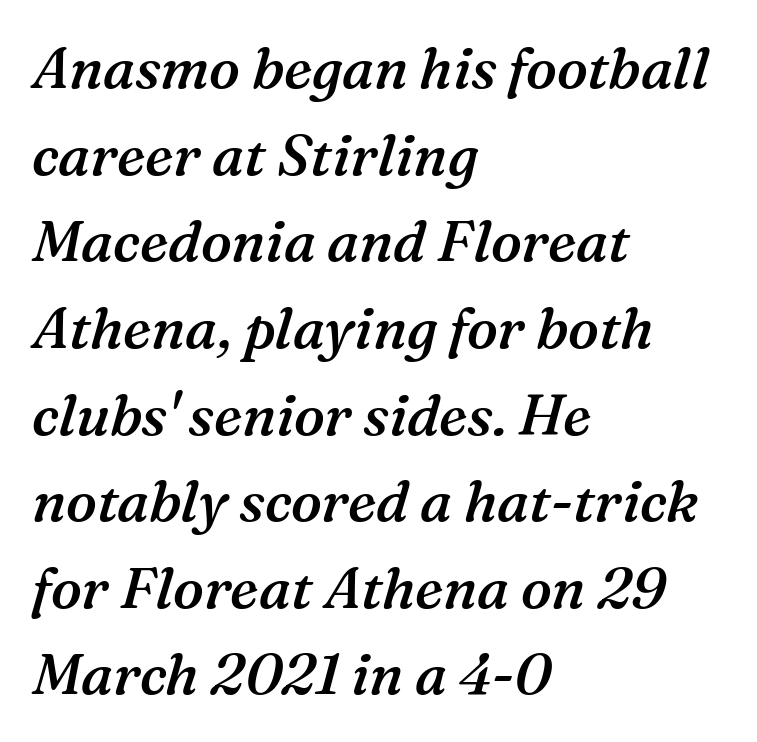
When letters slant like this, we call the style italic. Observe the serifs anchoring each vertical stroke in this sample. In CSS terms this would be text-align: left. The line texture is even and compact thanks to regular tracking. Whoever set this chose a conventional vertical rhythm.
